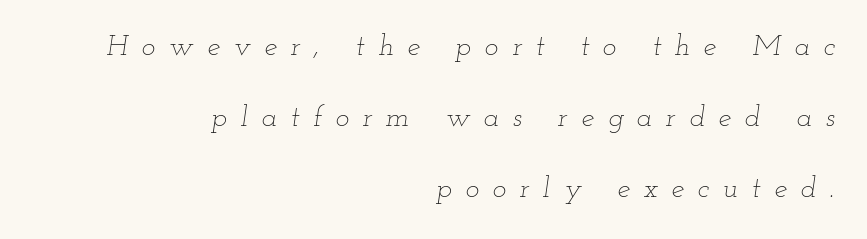
Q: Is the text bold? A: No.
Q: Is the text italic (slanted)? A: Yes, it leans right by about 12 degrees.
Q: Is the text underlined? A: No.
Q: How is the paragraph aligned? A: Right-aligned.
Q: Is the spacing between letters normal or unusually wide? A: Unusually wide.
Q: Is the spacing between lines tight, normal or loose? A: Loose.
Q: Width (condensed, normal, or wide)? A: Wide.
Q: Stroke contrast? A: Low.
Q: x-height? A: Small.
Q: Monospaced? A: No.
